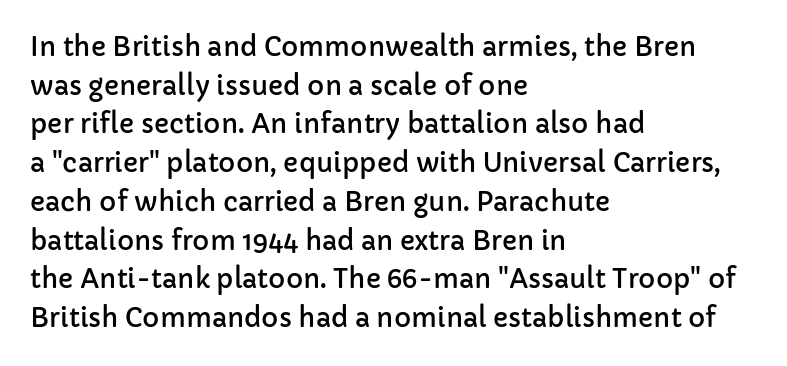
{"italic": "no", "underline": "no", "align": "left", "line_spacing": "normal", "line_spacing_ratio": 1.49, "letter_spacing": "normal", "letter_spacing_em": 0.0, "glyph_px": 26}
